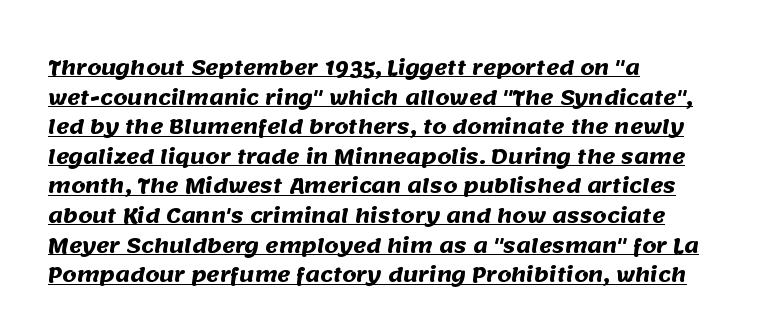
Q: Is the text bold? A: Yes.
Q: Is the text underlined? A: Yes.
Q: How is the paragraph aligned? A: Left-aligned.
Q: Is the spacing between letters normal or unusually wide? A: Normal.
Q: Is the spacing between lines tight, normal or loose? A: Normal.
